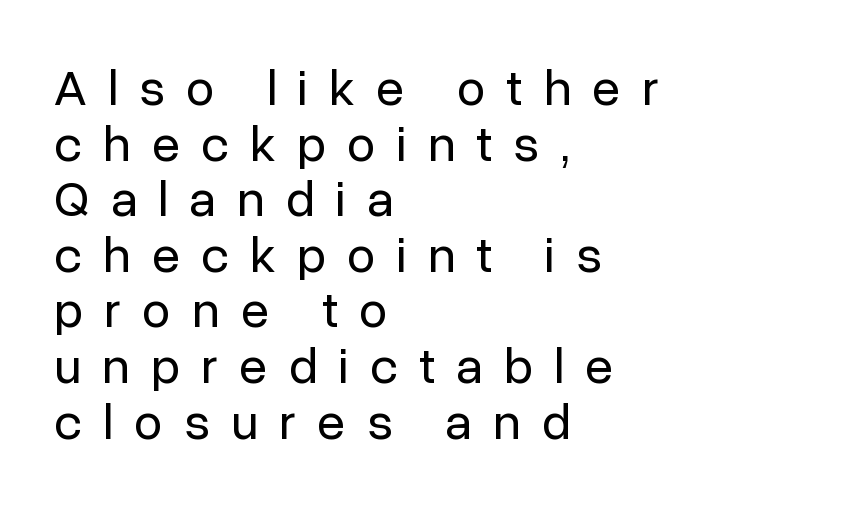
Every stem runs plumb, perpendicular to the baseline. The face used here is a sans, in the tradition of grotesques and geometrics. Caption: expanded tracking, letters set apart. Casual observation: everything's shoved over to the left.
